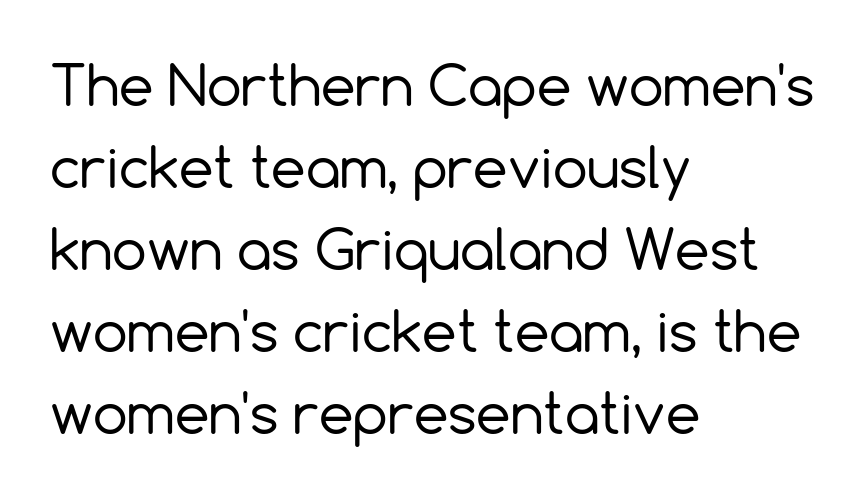
{"serif": "no", "italic": "no", "bold": "no", "weight": "regular", "width": "normal", "x_height": "medium", "monospaced": "no", "underline": "no", "align": "left", "line_spacing": "normal", "line_spacing_ratio": 1.49, "letter_spacing": "normal", "letter_spacing_em": 0.0, "glyph_px": 55}
